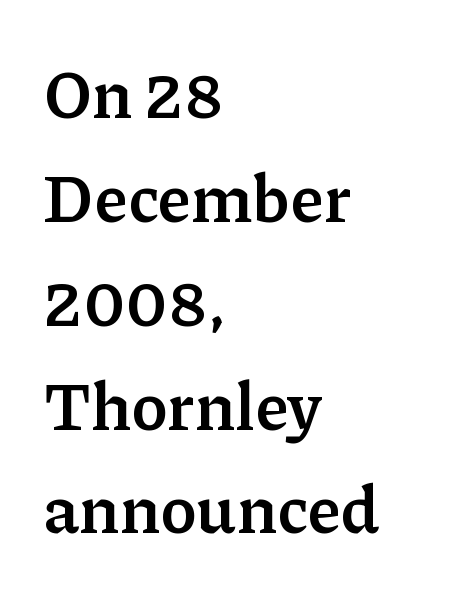
Q: Is the text bold? A: Yes.
Q: Is the text italic (slanted)? A: No, it is upright.
Q: Is the typeface a serif or a sans-serif typeface? A: Serif.
Q: Is the text underlined? A: No.
Q: How is the paragraph aligned? A: Left-aligned.
Q: Is the spacing between letters normal or unusually wide? A: Normal.
Q: Is the spacing between lines tight, normal or loose? A: Normal.
Q: Width (condensed, normal, or wide)? A: Normal.
Q: Stroke contrast? A: Low.
Q: x-height? A: Medium.
Q: Monospaced? A: No.
